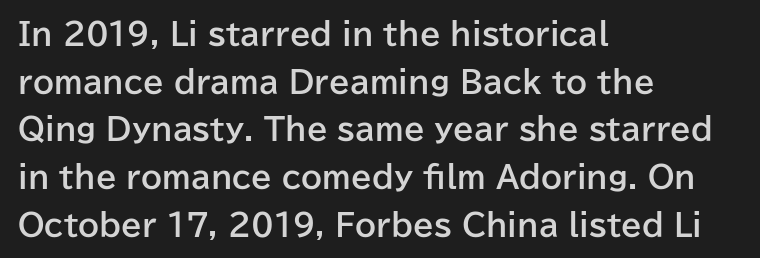
Just letters on the line, the space beneath them empty. The lettering holds an erect, upright posture throughout. This is heavy type, rendered in bold. Casual observation: everything's shoved over to the left. Letter spacing: default. The font family rendered here belongs to the sans-serif group.
